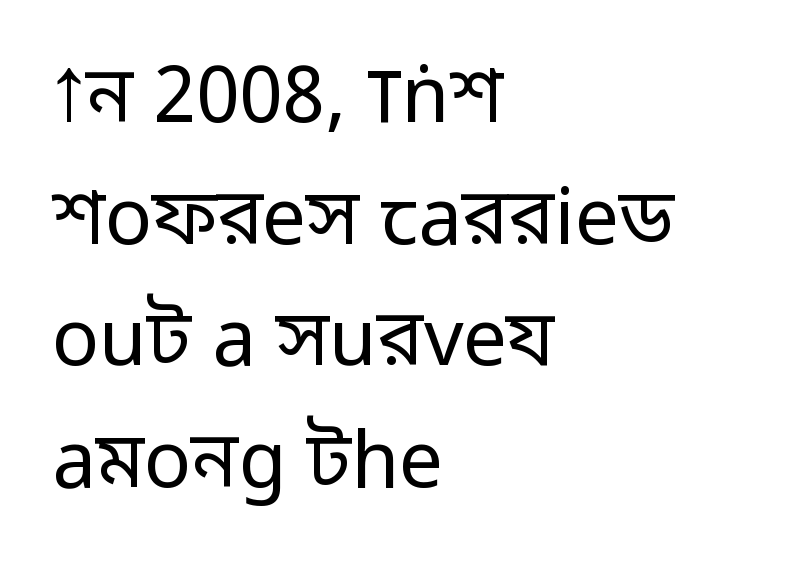
Q: Is the text bold? A: No.
Q: Is the text italic (slanted)? A: No, it is upright.
Q: Is the typeface a serif or a sans-serif typeface? A: Sans-serif.
Q: Is the text underlined? A: No.
Q: How is the paragraph aligned? A: Left-aligned.
Q: Is the spacing between letters normal or unusually wide? A: Normal.
Q: Is the spacing between lines tight, normal or loose? A: Normal.
Q: Width (condensed, normal, or wide)? A: Normal.
Q: Stroke contrast? A: Low.
Q: x-height? A: Medium.
Q: Monospaced? A: No.
